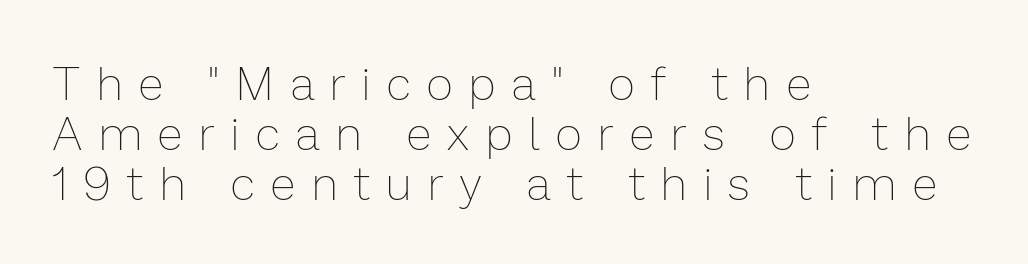
{"italic": "no", "bold": "no", "weight": "thin", "width": "normal", "stroke_contrast": "low", "x_height": "medium", "monospaced": "no", "underline": "no", "align": "left", "line_spacing": "tight", "line_spacing_ratio": 1.09, "letter_spacing": "wide", "letter_spacing_em": 0.37, "glyph_px": 46}
